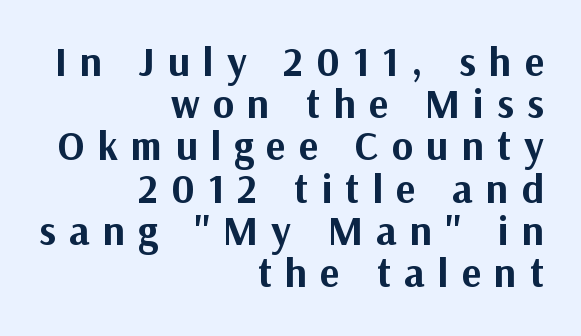
{"serif": "no", "italic": "no", "bold": "yes", "weight": "bold", "width": "normal", "stroke_contrast": "medium", "x_height": "medium", "monospaced": "no", "underline": "no", "align": "right", "line_spacing": "tight", "line_spacing_ratio": 1.03, "letter_spacing": "wide", "letter_spacing_em": 0.32, "glyph_px": 41}
